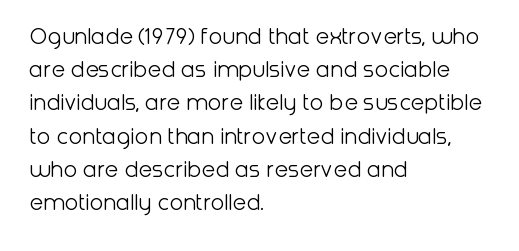
Q: Is the text bold? A: No.
Q: Is the text italic (slanted)? A: No, it is upright.
Q: Is the text underlined? A: No.
Q: How is the paragraph aligned? A: Left-aligned.
Q: Is the spacing between letters normal or unusually wide? A: Normal.
Q: Is the spacing between lines tight, normal or loose? A: Normal.
